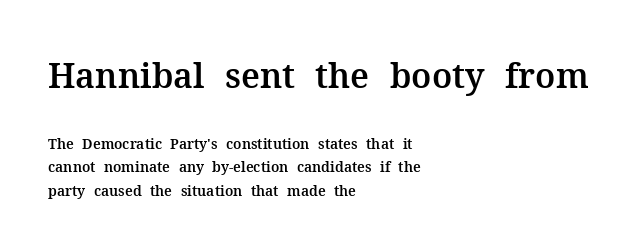
Q: Is the text italic (slanted)? A: No, it is upright.
Q: Is the typeface a serif or a sans-serif typeface? A: Serif.
Q: Is the text underlined? A: No.
Q: How is the paragraph aligned? A: Left-aligned.
Q: Is the spacing between letters normal or unusually wide? A: Normal.
Q: Is the spacing between lines tight, normal or loose? A: Normal.
Q: Which block of text is set in a larger size, the first (top) or the second (bottom)? A: The first (top) one.
Q: Width (condensed, normal, or wide)? A: Normal.
Q: Stroke contrast? A: Medium.
Q: x-height? A: Medium.
Q: Monospaced? A: No.
